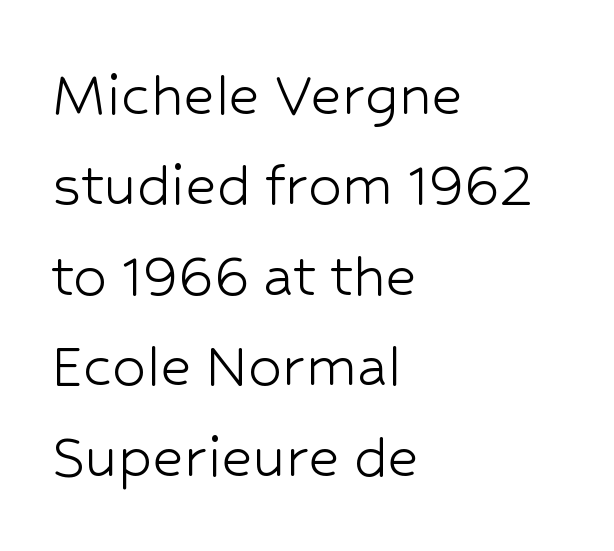
{"serif": "no", "italic": "no", "bold": "no", "weight": "light", "width": "normal", "stroke_contrast": "low", "x_height": "medium", "monospaced": "no", "underline": "no", "align": "left", "line_spacing": "normal", "line_spacing_ratio": 1.35, "letter_spacing": "normal", "letter_spacing_em": 0.0, "glyph_px": 67}
